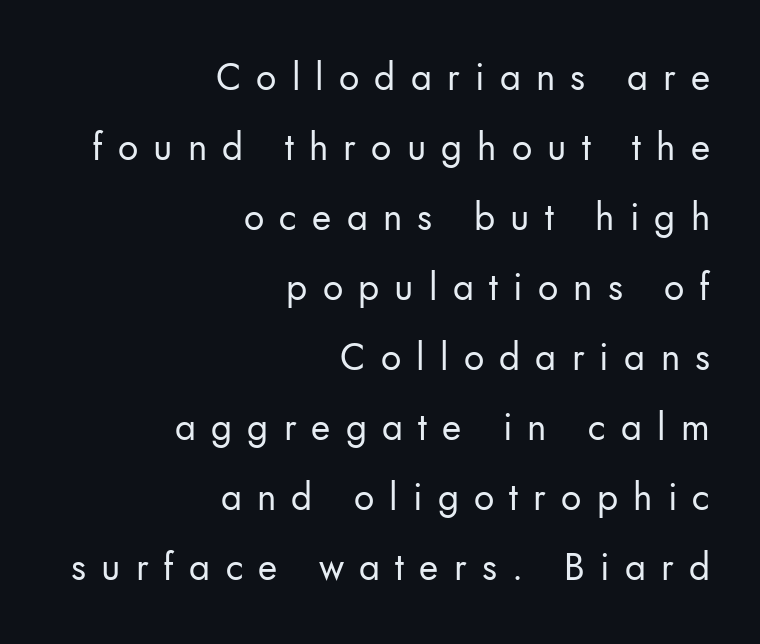
{"serif": "no", "italic": "no", "bold": "no", "weight": "regular", "width": "normal", "stroke_contrast": "low", "x_height": "small", "monospaced": "no", "underline": "no", "align": "right", "line_spacing_ratio": 1.89, "letter_spacing": "wide", "letter_spacing_em": 0.41, "glyph_px": 37}
